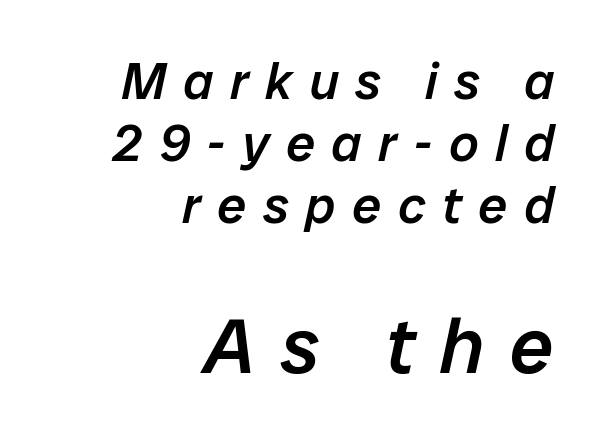
Q: Is the text bold? A: Semi-bold.
Q: Is the text italic (slanted)? A: Yes, it leans right by about 12 degrees.
Q: Is the text underlined? A: No.
Q: How is the paragraph aligned? A: Right-aligned.
Q: Is the spacing between letters normal or unusually wide? A: Unusually wide.
Q: Which block of text is set in a larger size, the first (top) or the second (bottom)? A: The second (bottom) one.
Q: Width (condensed, normal, or wide)? A: Normal.
Q: Stroke contrast? A: Low.
Q: x-height? A: Medium.
Q: Monospaced? A: No.
